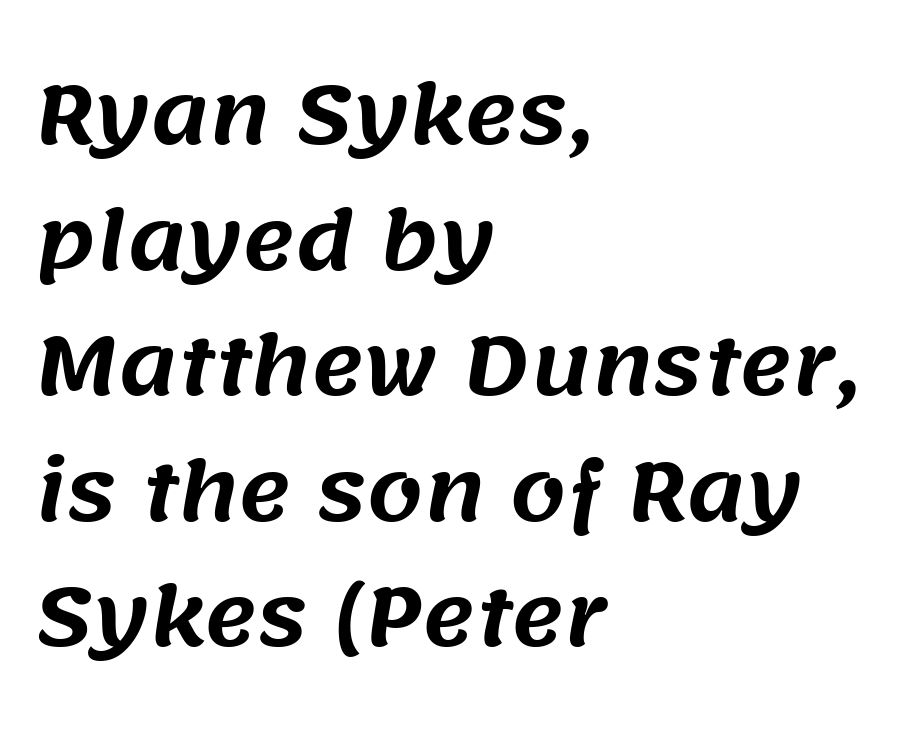
Reading down the block, your eye returns to a fixed left position each line. Type style note: lacks serifs. The leading is moderate, giving the passage an even texture. Caption: standard tracking, unaltered.
